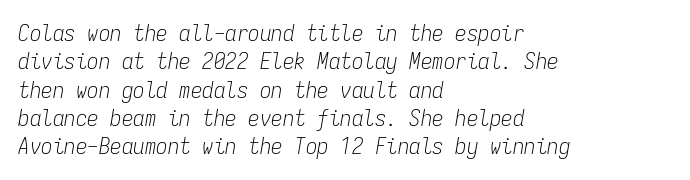
The image shows 23 px text type, italic (leaning right); set left-aligned, line spacing 1.23x, normal letter spacing, not underlined.
